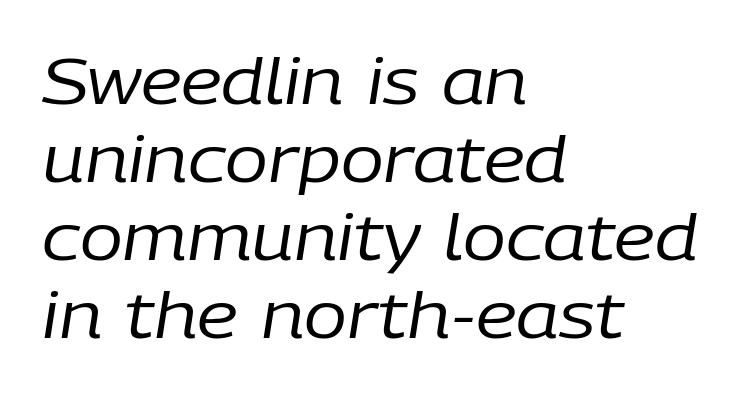
Q: Is the text bold? A: No.
Q: Is the text italic (slanted)? A: Yes, it leans right by about 9 degrees.
Q: Is the text underlined? A: No.
Q: How is the paragraph aligned? A: Left-aligned.
Q: Is the spacing between letters normal or unusually wide? A: Normal.
Q: Width (condensed, normal, or wide)? A: Normal.
Q: Stroke contrast? A: Low.
Q: x-height? A: Medium.
Q: Monospaced? A: No.
